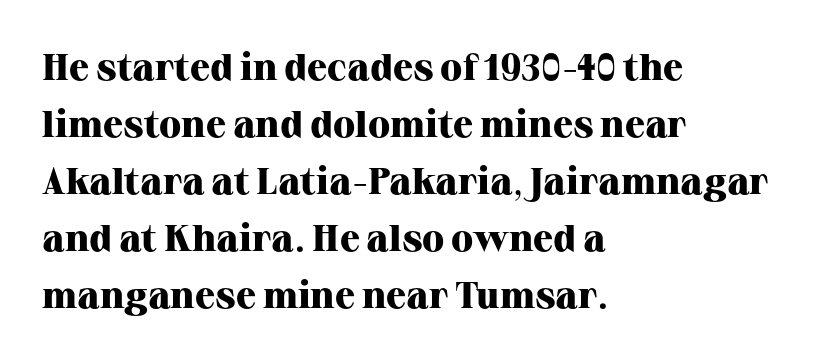
Q: Is the text bold? A: Yes.
Q: Is the text italic (slanted)? A: No, it is upright.
Q: Is the typeface a serif or a sans-serif typeface? A: Serif.
Q: Is the text underlined? A: No.
Q: How is the paragraph aligned? A: Left-aligned.
Q: Is the spacing between letters normal or unusually wide? A: Normal.
Q: Is the spacing between lines tight, normal or loose? A: Normal.
Q: Width (condensed, normal, or wide)? A: Normal.
Q: Stroke contrast? A: High.
Q: x-height? A: Medium.
Q: Monospaced? A: No.
